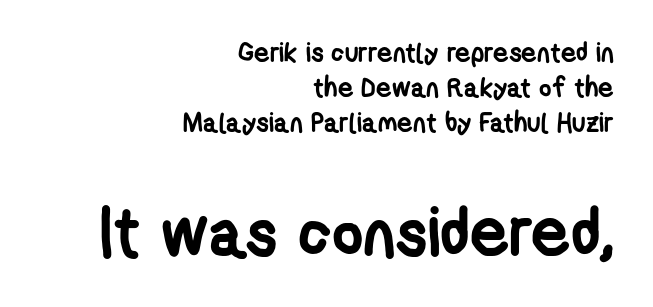
{"serif": "no", "bold": "yes", "weight": "semibold", "width": "condensed", "stroke_contrast": "low", "x_height": "medium", "monospaced": "no", "underline": "no", "align": "right", "line_spacing": "normal", "line_spacing_ratio": 1.3, "letter_spacing": "normal", "letter_spacing_em": 0.0, "larger_block": "second", "size_ratio": 2.52, "glyph_px": 68}
